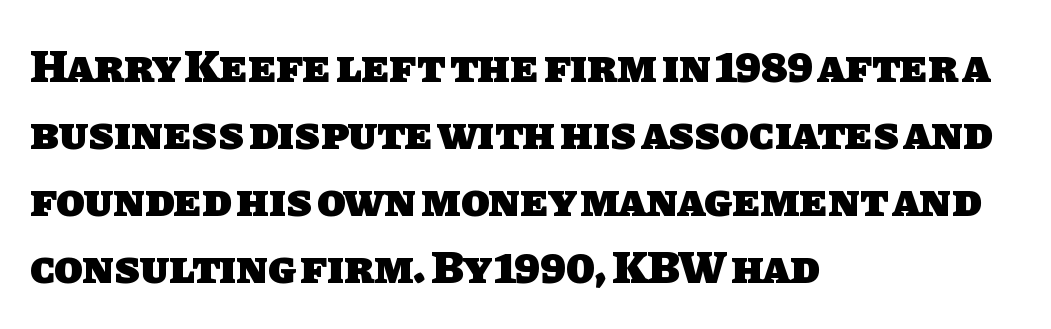
{"serif": "no", "bold": "yes", "weight": "heavy", "width": "normal", "stroke_contrast": "low", "x_height": "large", "monospaced": "no", "underline": "no", "align": "left", "line_spacing": "normal", "line_spacing_ratio": 1.46, "letter_spacing": "normal", "letter_spacing_em": 0.0, "glyph_px": 46}
